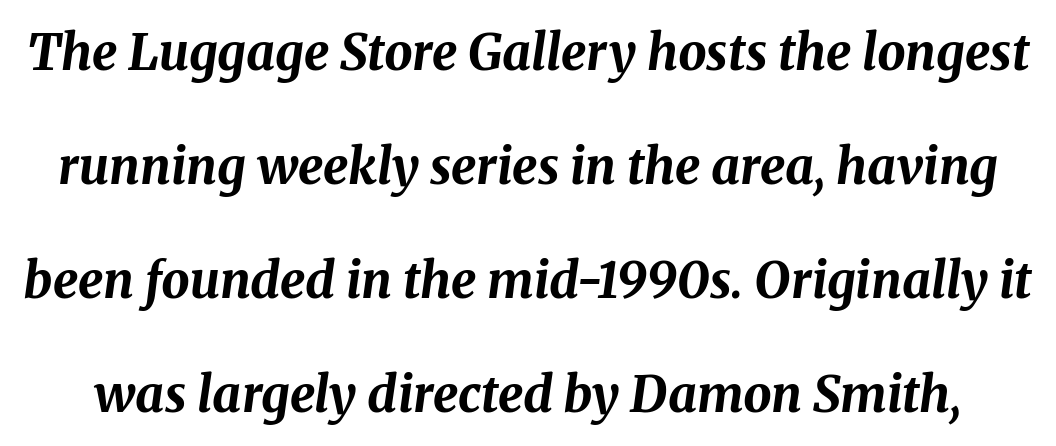
{"italic": "yes", "lean": "right", "slant_degrees": 8, "bold": "yes", "weight": "bold", "width": "normal", "stroke_contrast": "medium", "x_height": "medium", "monospaced": "no", "underline": "no", "line_spacing": "loose", "line_spacing_ratio": 2.28, "letter_spacing": "normal", "letter_spacing_em": 0.0, "glyph_px": 50}
